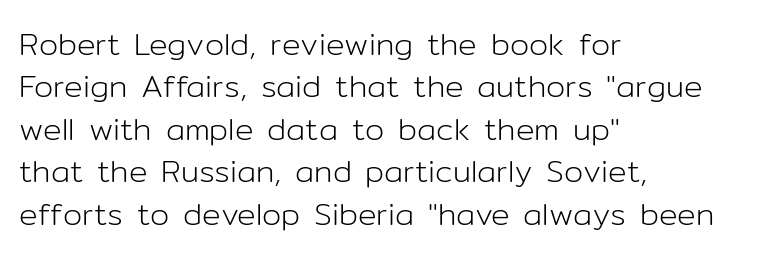
{"serif": "no", "italic": "no", "bold": "no", "weight": "light", "width": "normal", "stroke_contrast": "low", "x_height": "medium", "monospaced": "no", "underline": "no", "align": "left", "line_spacing": "normal", "line_spacing_ratio": 1.37, "letter_spacing": "normal", "letter_spacing_em": 0.0, "glyph_px": 31}
